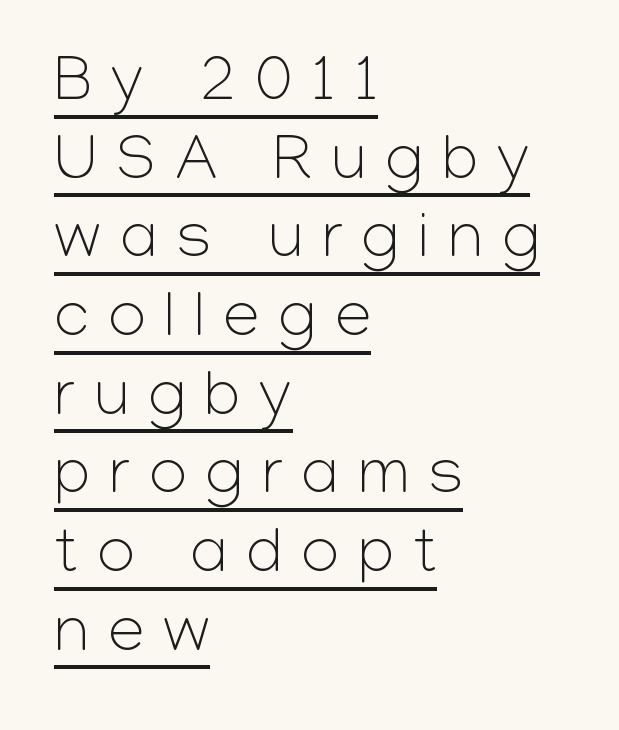
Q: Is the text bold? A: No.
Q: Is the text italic (slanted)? A: No, it is upright.
Q: Is the typeface a serif or a sans-serif typeface? A: Sans-serif.
Q: Is the text underlined? A: Yes.
Q: How is the paragraph aligned? A: Left-aligned.
Q: Is the spacing between letters normal or unusually wide? A: Unusually wide.
Q: Width (condensed, normal, or wide)? A: Normal.
Q: Stroke contrast? A: Low.
Q: x-height? A: Medium.
Q: Monospaced? A: No.
